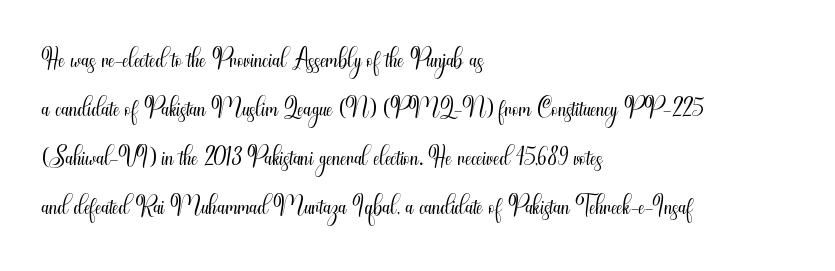
The letters carry no serifs — their stems end cleanly without finishing strokes. Quick note: underline off. One-word summary of the alignment: left. One glance says typical: line gaps are just what's usual. The type is set solid horizontally, with unmodified tracking. A typesetter would call this proportional, since set widths differ per character.
